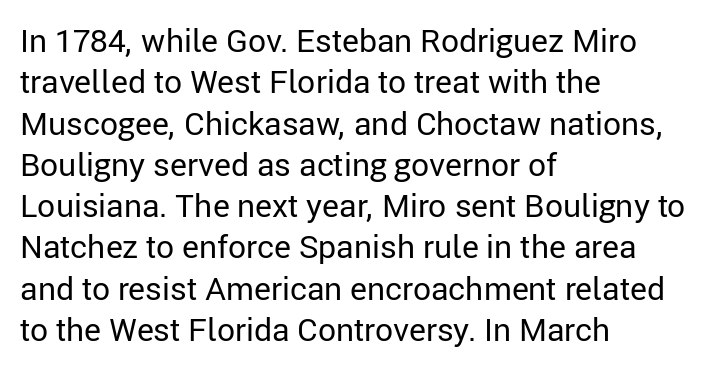
Q: Is the text bold? A: No.
Q: Is the text italic (slanted)? A: No, it is upright.
Q: Is the typeface a serif or a sans-serif typeface? A: Sans-serif.
Q: Is the text underlined? A: No.
Q: How is the paragraph aligned? A: Left-aligned.
Q: Is the spacing between letters normal or unusually wide? A: Normal.
Q: Is the spacing between lines tight, normal or loose? A: Normal.
Q: Width (condensed, normal, or wide)? A: Normal.
Q: Stroke contrast? A: Low.
Q: x-height? A: Medium.
Q: Monospaced? A: No.
